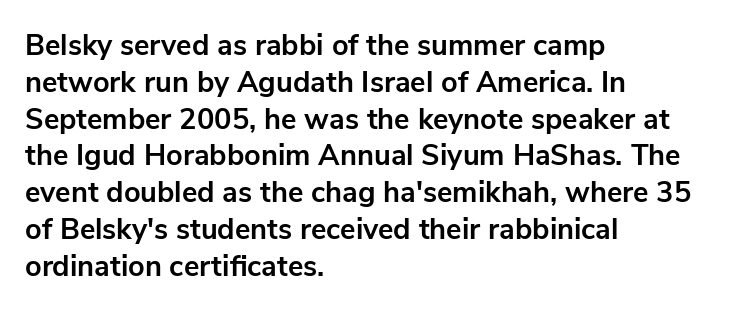
Honestly, there is no underline to notice here at all. Every character sits straight up, as roman type does. Spacing verdict: proportional, widths tailored to each character. Between one letter and the next there's only the usual sliver of space. Strokes here are thick enough to call this a true bold. Each letter's strokes conclude bluntly, with no projecting serifs.
